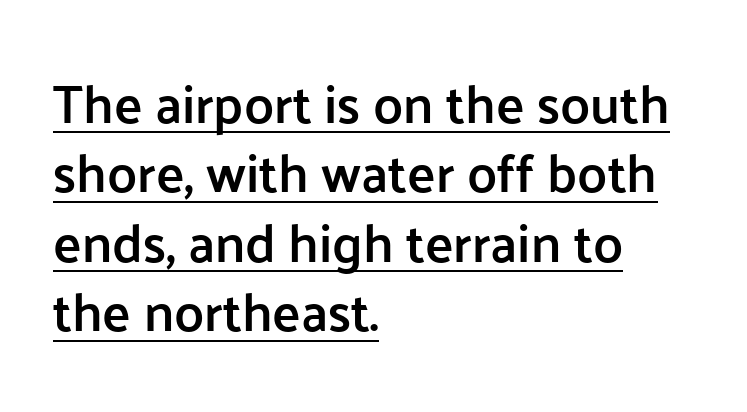
{"serif": "no", "italic": "no", "bold": "semi", "weight": "semibold", "width": "normal", "stroke_contrast": "low", "x_height": "medium", "monospaced": "no", "underline": "yes", "align": "left", "line_spacing": "normal", "line_spacing_ratio": 1.31, "letter_spacing": "normal", "letter_spacing_em": 0.0, "glyph_px": 53}
